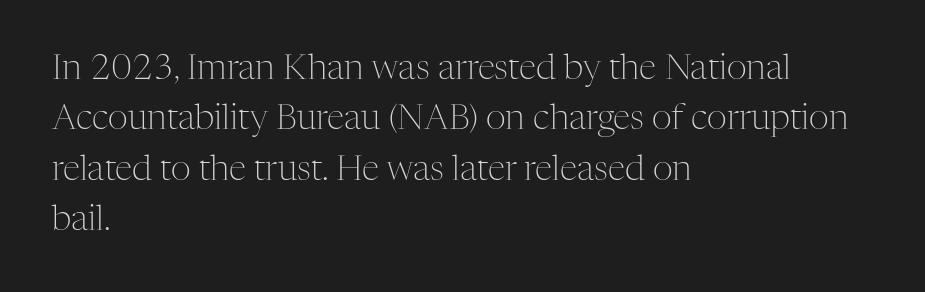
Q: Is the text bold? A: No.
Q: Is the text italic (slanted)? A: No, it is upright.
Q: Is the typeface a serif or a sans-serif typeface? A: Serif.
Q: Is the text underlined? A: No.
Q: How is the paragraph aligned? A: Left-aligned.
Q: Is the spacing between letters normal or unusually wide? A: Normal.
Q: Is the spacing between lines tight, normal or loose? A: Normal.
Q: Width (condensed, normal, or wide)? A: Normal.
Q: Stroke contrast? A: Medium.
Q: x-height? A: Medium.
Q: Monospaced? A: No.
